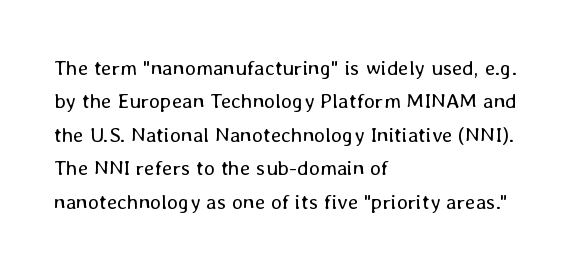
Q: Is the text bold? A: No.
Q: Is the text italic (slanted)? A: No, it is upright.
Q: Is the text underlined? A: No.
Q: How is the paragraph aligned? A: Left-aligned.
Q: Is the spacing between letters normal or unusually wide? A: Normal.
Q: Is the spacing between lines tight, normal or loose? A: Normal.
